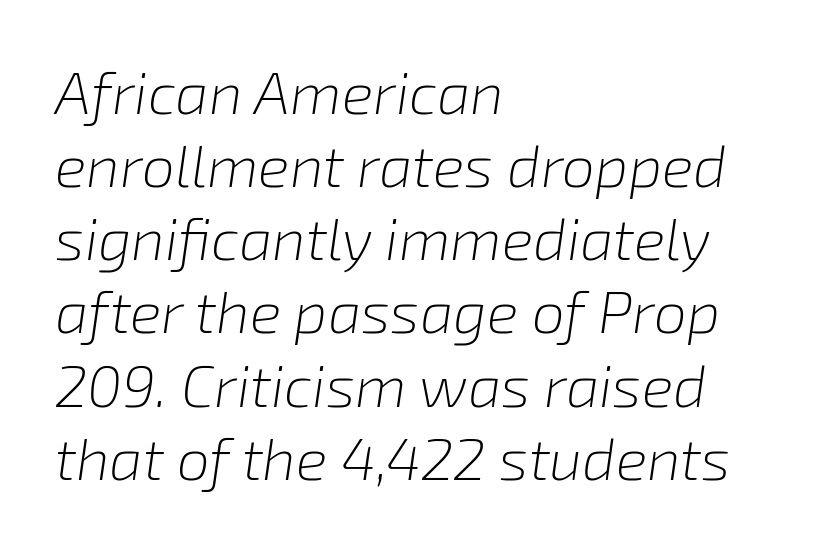
{"italic": "yes", "lean": "right", "slant_degrees": 8, "bold": "no", "weight": "light", "width": "normal", "stroke_contrast": "low", "x_height": "medium", "monospaced": "no", "underline": "no", "align": "left", "line_spacing_ratio": 1.24, "letter_spacing": "normal", "letter_spacing_em": 0.0, "glyph_px": 59}
